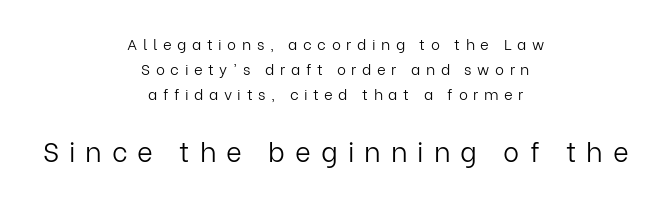
The image shows 27 px text type, upright; set centered, normal line spacing (1.67x), unusually wide letter spacing (+0.37 em), not underlined; the second (bottom) block is 1.8x larger.
